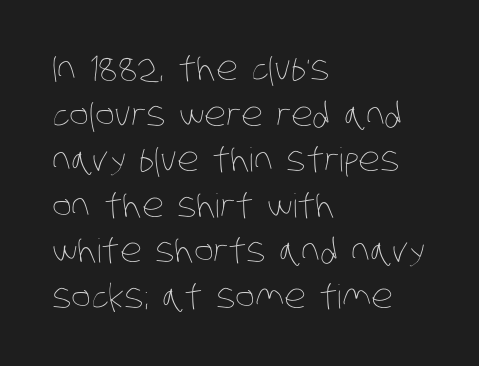
The image shows 33 px thin, condensed type; set left-aligned, normal line spacing (1.38x), normal letter spacing, not underlined; low stroke contrast and a large x-height.
